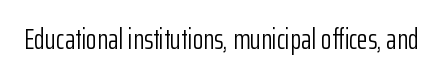
Q: Is the text bold? A: No.
Q: Is the text italic (slanted)? A: No, it is upright.
Q: Is the typeface a serif or a sans-serif typeface? A: Sans-serif.
Q: Is the text underlined? A: No.
Q: Is the spacing between letters normal or unusually wide? A: Normal.
Q: Width (condensed, normal, or wide)? A: Condensed.
Q: Stroke contrast? A: Low.
Q: x-height? A: Medium.
Q: Monospaced? A: No.
